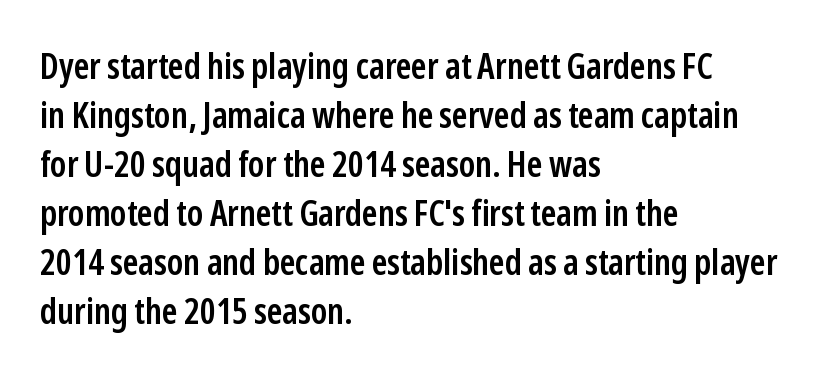
The space beneath each line is pristine and unruled. Caption: multi-line text, flush left, ragged right. The line-height multiplier appears to be the usual default. This sample uses plain, unmodified letter spacing. Italic: no, the glyphs are upright roman.
